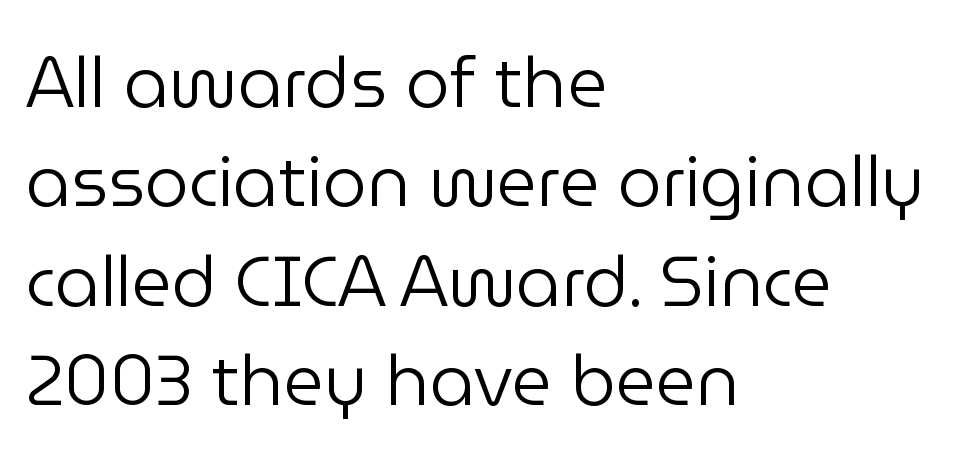
Q: Is the text bold? A: No.
Q: Is the text italic (slanted)? A: No, it is upright.
Q: Is the typeface a serif or a sans-serif typeface? A: Sans-serif.
Q: Is the text underlined? A: No.
Q: How is the paragraph aligned? A: Left-aligned.
Q: Is the spacing between letters normal or unusually wide? A: Normal.
Q: Is the spacing between lines tight, normal or loose? A: Normal.
Q: Width (condensed, normal, or wide)? A: Normal.
Q: Stroke contrast? A: Low.
Q: x-height? A: Medium.
Q: Monospaced? A: No.
